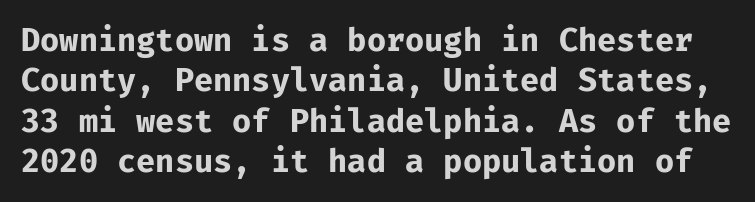
Decoration check: the copy has no underline. Examine the stroke ends and you'll find no serifs. Tracking value appears to be zero — textbook default spacing. Each glyph is drawn with heavy, bold strokes. The passage shown is typed in a monospace face where columns stay perfectly aligned. A normal amount of white space separates one row of letters from the next.
